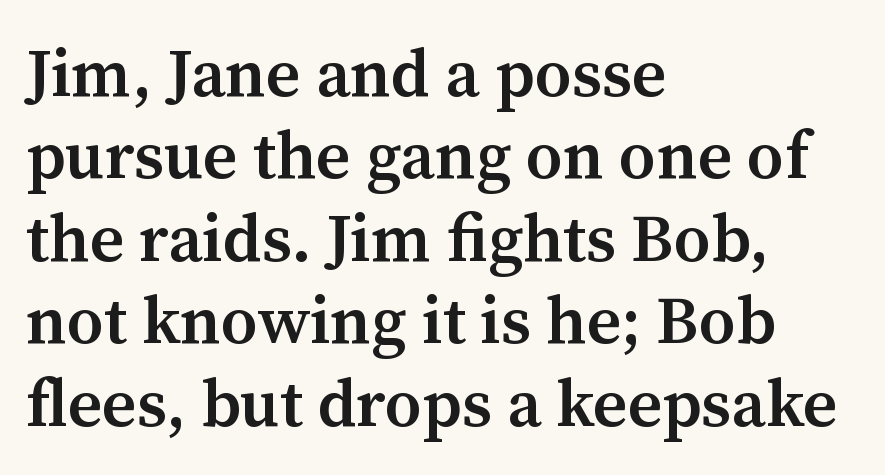
Style check: upright. Clear beneath every line of the passage. The rendering uses natural spacing where letterforms have individual widths. Is the block centered? No — it sits flush against the left margin. Each word holds together tightly as a unit, with standard inter-letter gaps.
